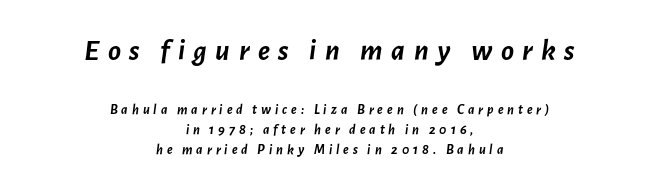
Horizontally, the lines are justified to the midpoint only. A typesetter would call this proportional, since set widths differ per character. Horizontal bands of white between lines are of average thickness. Tracking value appears strongly positive — letters spread wide. The font's italic variant was chosen for this text. Is the type bold? Yes — the strokes are clearly thick and heavy.
